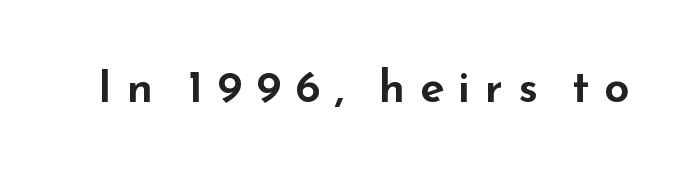
{"serif": "no", "italic": "no", "width": "wide", "stroke_contrast": "low", "x_height": "small", "monospaced": "no", "underline": "no", "letter_spacing": "wide", "letter_spacing_em": 0.32, "glyph_px": 45}
